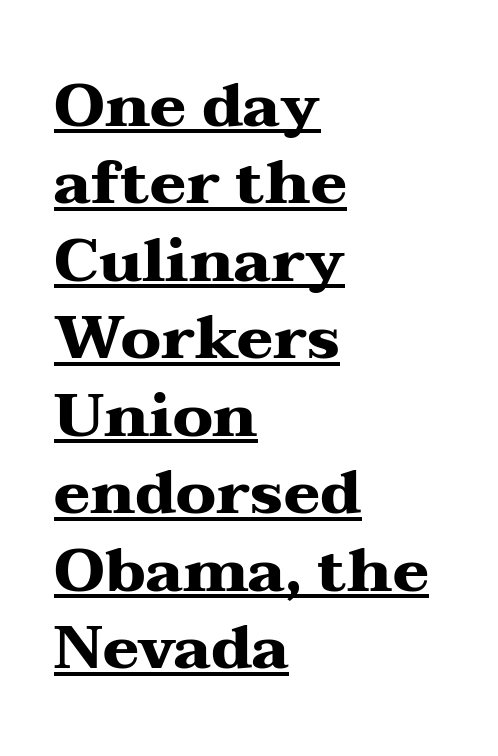
Q: Is the text bold? A: Yes.
Q: Is the text italic (slanted)? A: No, it is upright.
Q: Is the typeface a serif or a sans-serif typeface? A: Serif.
Q: Is the text underlined? A: Yes.
Q: How is the paragraph aligned? A: Left-aligned.
Q: Is the spacing between letters normal or unusually wide? A: Normal.
Q: Is the spacing between lines tight, normal or loose? A: Normal.
Q: Width (condensed, normal, or wide)? A: Wide.
Q: Stroke contrast? A: Medium.
Q: x-height? A: Medium.
Q: Monospaced? A: No.
